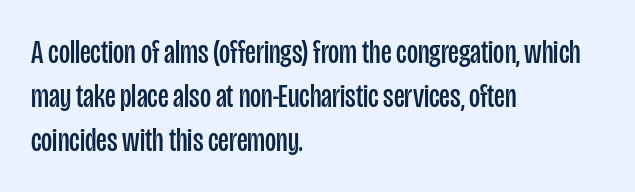
This reads as an unemphasized weight, regular at the heaviest. Underline: absent. Default kerning and tracking; the words read as compact shapes. These lines are rendered in a variable-pitch font. Line starts are locked; line ends wander.
